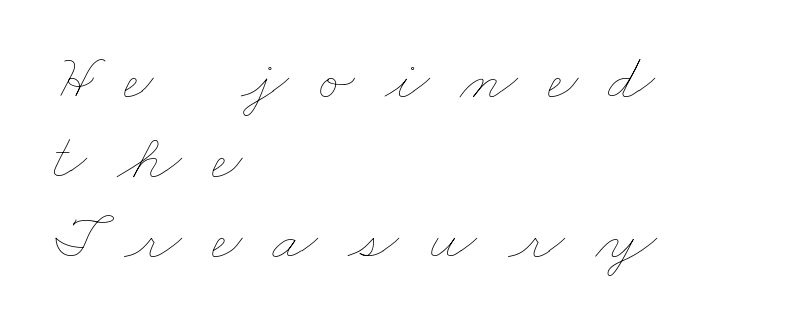
Each line starts at the same left margin while the right side varies. A bare baseline throughout the passage. Spacing between characters has been opened up far beyond the box default. The passage shown is typed in a proportional face where columns would drift. Weight class: somewhere from thin through regular.
